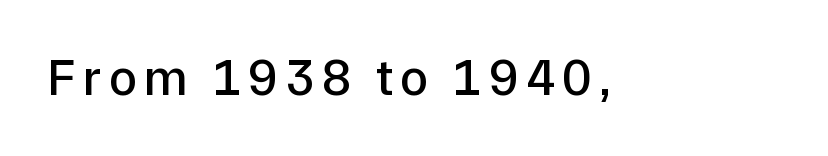
{"serif": "no", "italic": "no", "width": "normal", "stroke_contrast": "low", "x_height": "medium", "monospaced": "no", "underline": "no", "glyph_px": 51}
